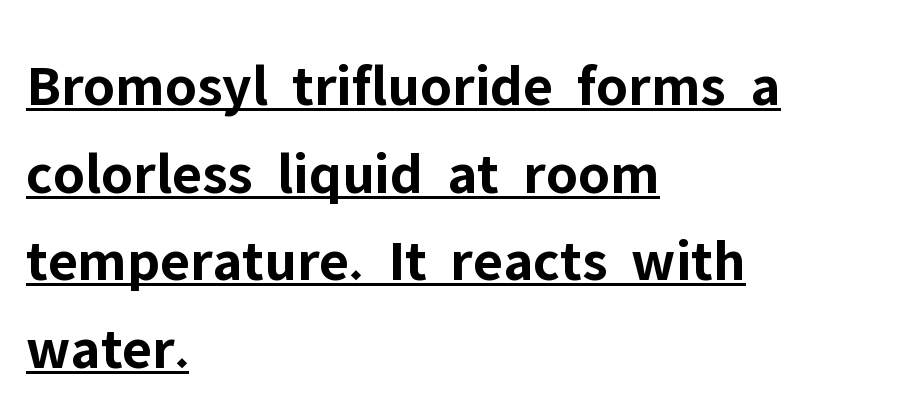
Q: Is the text bold? A: Yes.
Q: Is the text italic (slanted)? A: No, it is upright.
Q: Is the typeface a serif or a sans-serif typeface? A: Sans-serif.
Q: Is the text underlined? A: Yes.
Q: How is the paragraph aligned? A: Left-aligned.
Q: Is the spacing between letters normal or unusually wide? A: Normal.
Q: Is the spacing between lines tight, normal or loose? A: Normal.
Q: Width (condensed, normal, or wide)? A: Normal.
Q: Stroke contrast? A: Low.
Q: x-height? A: Medium.
Q: Monospaced? A: No.
